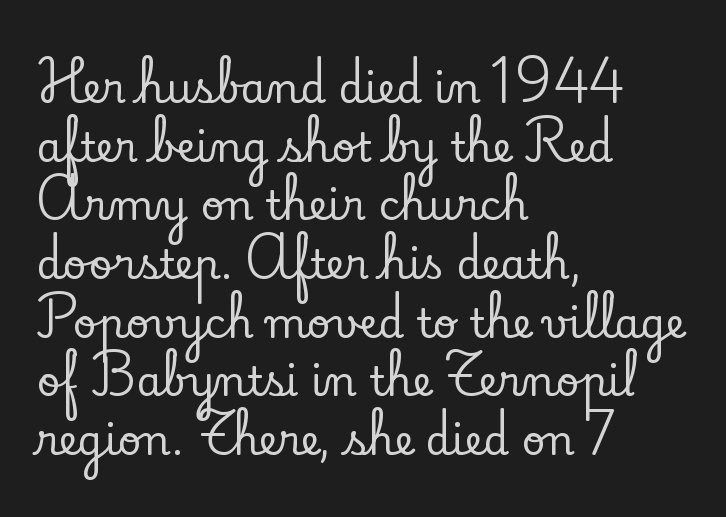
These lines are rendered in a variable-pitch font. Caption: standard tracking, unaltered. Quick note: underline off. This is serif lettering, the kind often seen in printed books. Does the leading feel generous? No, just average.
